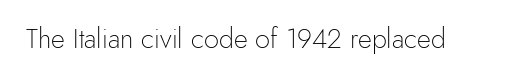
Has an underline been added? It has not. The type is set solid horizontally, with unmodified tracking. The characters are drawn with everyday or finer stroke widths. Every character sits straight up, as roman type does.
